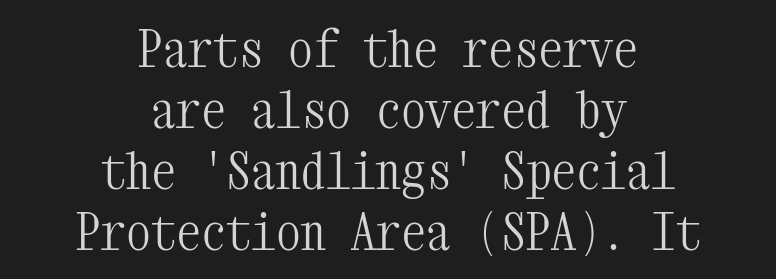
The image shows 50 px light, condensed serif type, upright, monospaced; set centered, line spacing 1.22x, normal letter spacing, not underlined; medium stroke contrast and a medium x-height.
